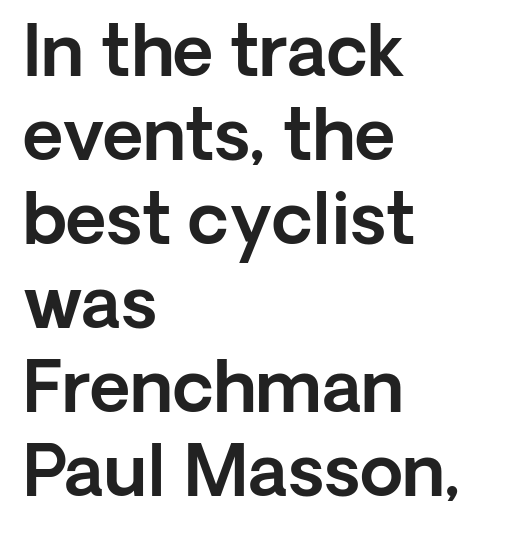
The image shows 70 px sans-serif type, upright; set left-aligned, line spacing 1.2x, normal letter spacing, not underlined; a medium x-height.
